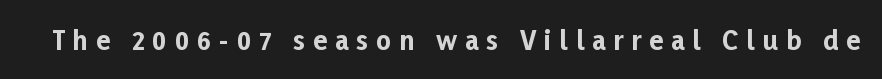
Q: Is the text bold? A: Yes.
Q: Is the text italic (slanted)? A: No, it is upright.
Q: Is the text underlined? A: No.
Q: Is the spacing between letters normal or unusually wide? A: Unusually wide.
